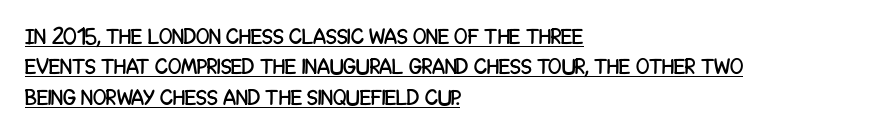
Leftover space on each line is placed entirely after the last word. The lines sit at an ordinary, default distance from one another. Characters remain perfectly vertical along every line. The line texture is even and compact thanks to regular tracking.
